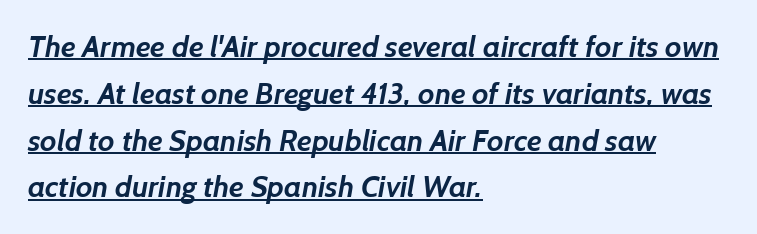
Q: Is the text bold? A: Yes.
Q: Is the typeface a serif or a sans-serif typeface? A: Sans-serif.
Q: Is the text underlined? A: Yes.
Q: How is the paragraph aligned? A: Left-aligned.
Q: Is the spacing between letters normal or unusually wide? A: Normal.
Q: Is the spacing between lines tight, normal or loose? A: Normal.
Q: Width (condensed, normal, or wide)? A: Normal.
Q: Stroke contrast? A: Low.
Q: x-height? A: Medium.
Q: Monospaced? A: No.
